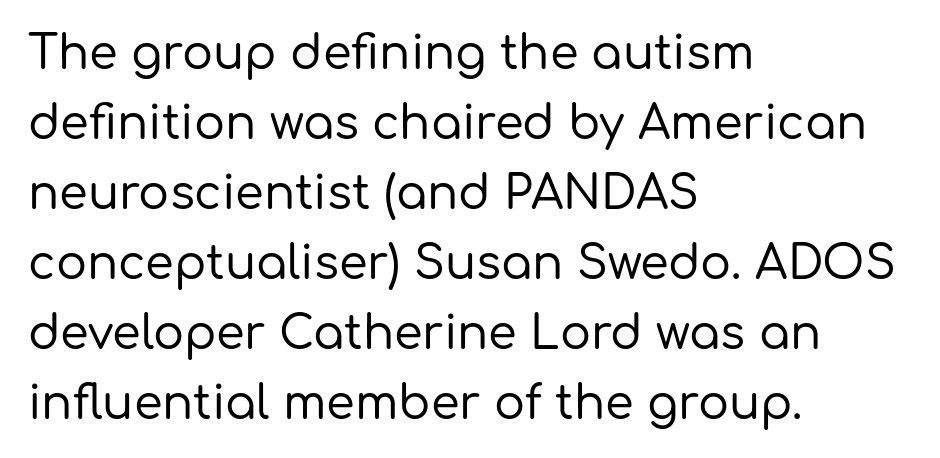
The image shows 46 px sans-serif type, upright; set left-aligned, normal line spacing (1.52x), normal letter spacing, not underlined; low stroke contrast and a medium x-height.
